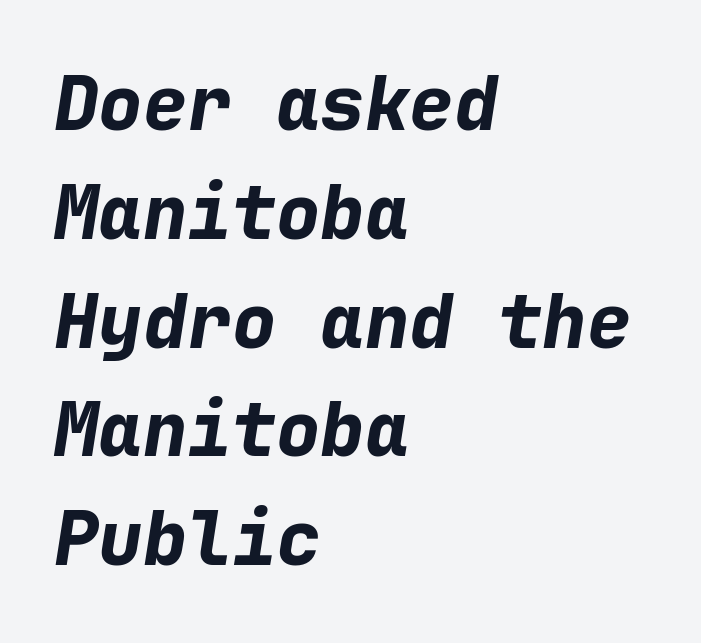
{"italic": "yes", "lean": "right", "slant_degrees": 9, "bold": "yes", "weight": "bold", "width": "normal", "stroke_contrast": "low", "x_height": "medium", "monospaced": "yes", "underline": "no", "align": "left", "line_spacing": "normal", "line_spacing_ratio": 1.47, "letter_spacing": "normal", "letter_spacing_em": 0.0, "glyph_px": 74}
